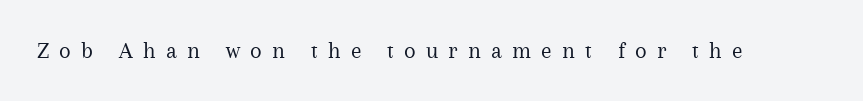
Each word looks stretched out because of the extra space between its letters. A quiet, ordinary-to-light weight characterises the typeface. A bare baseline throughout the passage. The axis of the letterforms is exactly vertical.
